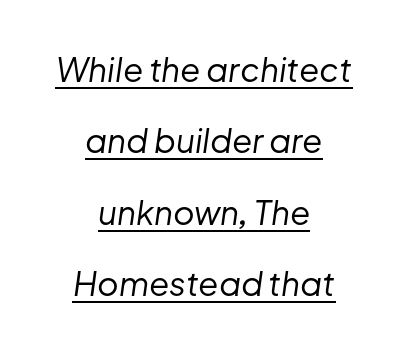
{"italic": "yes", "lean": "right", "slant_degrees": 8, "bold": "no", "weight": "regular", "width": "normal", "stroke_contrast": "low", "x_height": "medium", "monospaced": "no", "underline": "yes", "align": "center", "line_spacing": "loose", "line_spacing_ratio": 2.16, "letter_spacing": "normal", "letter_spacing_em": 0.0, "glyph_px": 33}
